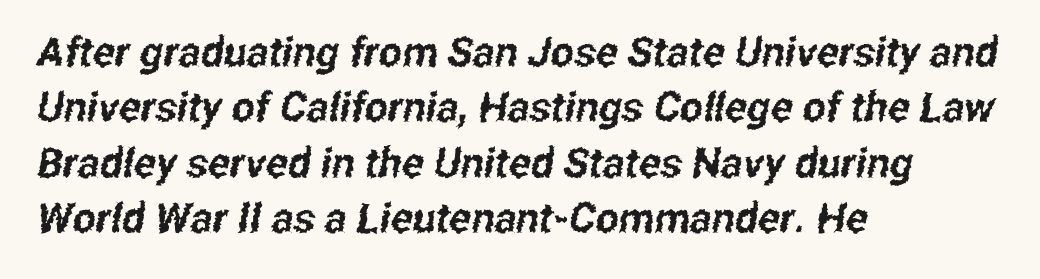
Q: Is the typeface a serif or a sans-serif typeface? A: Sans-serif.
Q: Is the text underlined? A: No.
Q: How is the paragraph aligned? A: Left-aligned.
Q: Is the spacing between letters normal or unusually wide? A: Normal.
Q: Is the spacing between lines tight, normal or loose? A: Normal.
Q: Width (condensed, normal, or wide)? A: Condensed.
Q: Stroke contrast? A: Low.
Q: x-height? A: Medium.
Q: Monospaced? A: No.
